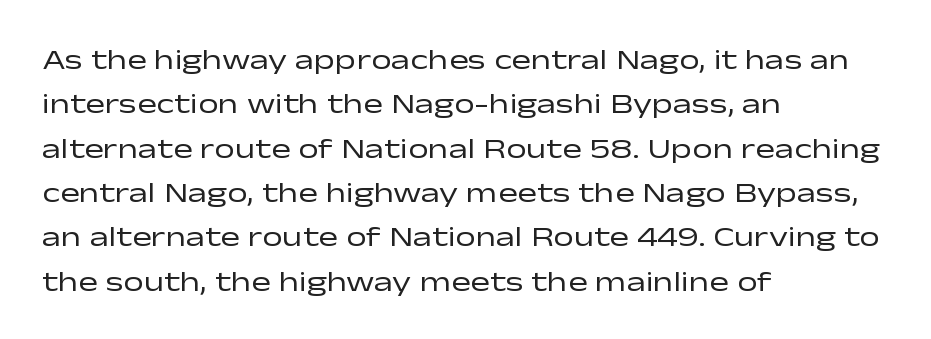
{"serif": "no", "italic": "no", "bold": "no", "weight": "regular", "width": "wide", "stroke_contrast": "low", "x_height": "medium", "monospaced": "no", "underline": "no", "align": "left", "line_spacing": "normal", "line_spacing_ratio": 1.53, "letter_spacing": "normal", "letter_spacing_em": 0.0, "glyph_px": 29}
